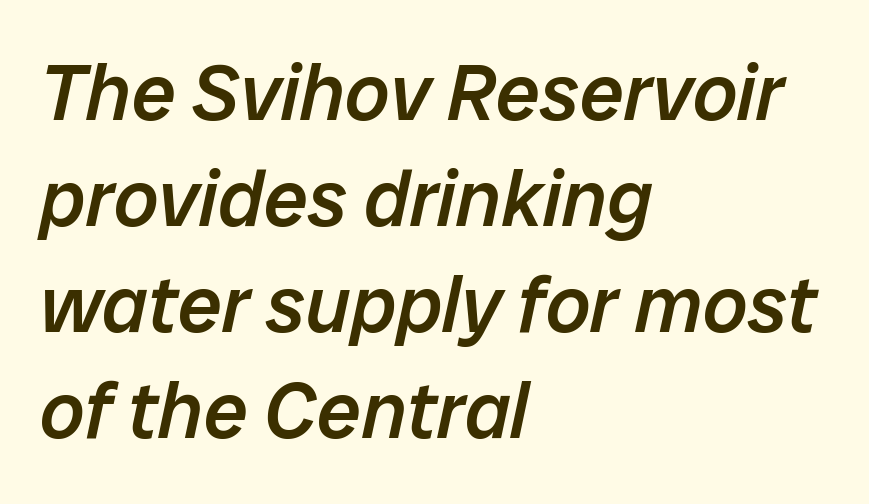
Q: Is the text bold? A: Semi-bold.
Q: Is the text italic (slanted)? A: Yes, it leans right by about 12 degrees.
Q: Is the text underlined? A: No.
Q: How is the paragraph aligned? A: Left-aligned.
Q: Is the spacing between letters normal or unusually wide? A: Normal.
Q: Is the spacing between lines tight, normal or loose? A: Normal.
Q: Width (condensed, normal, or wide)? A: Normal.
Q: Stroke contrast? A: Low.
Q: x-height? A: Medium.
Q: Monospaced? A: No.
